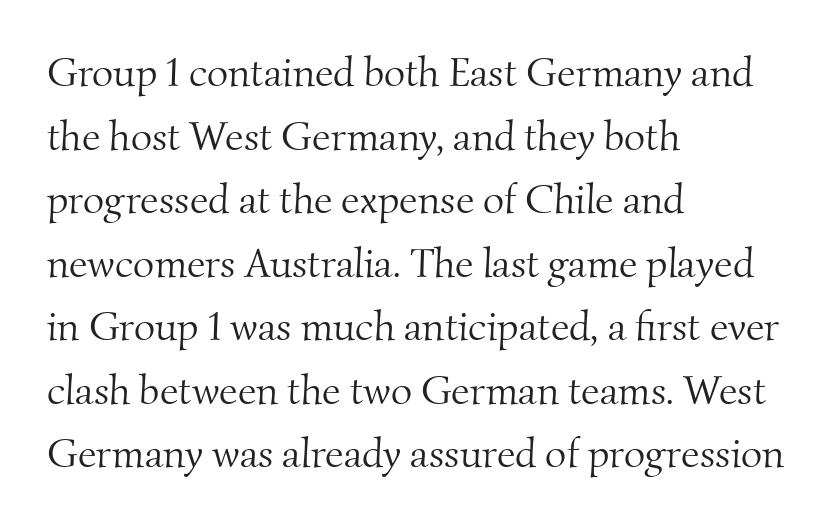
Q: Is the text bold? A: No.
Q: Is the typeface a serif or a sans-serif typeface? A: Serif.
Q: Is the text underlined? A: No.
Q: How is the paragraph aligned? A: Left-aligned.
Q: Is the spacing between letters normal or unusually wide? A: Normal.
Q: Is the spacing between lines tight, normal or loose? A: Normal.
Q: Width (condensed, normal, or wide)? A: Normal.
Q: Stroke contrast? A: Medium.
Q: x-height? A: Small.
Q: Monospaced? A: No.
